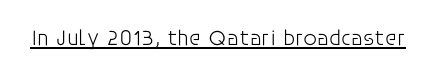
{"italic": "no", "bold": "no", "underline": "yes", "letter_spacing": "normal", "letter_spacing_em": 0.0, "glyph_px": 22}
